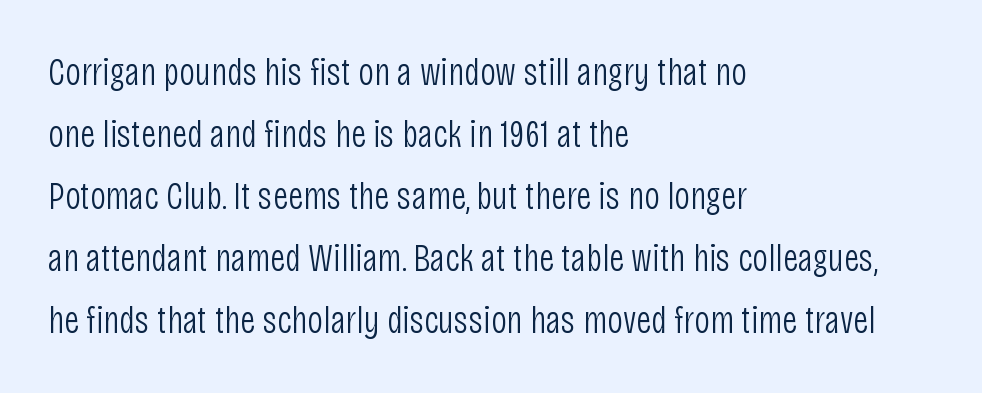
Q: Is the text bold? A: No.
Q: Is the text italic (slanted)? A: No, it is upright.
Q: Is the typeface a serif or a sans-serif typeface? A: Sans-serif.
Q: Is the text underlined? A: No.
Q: How is the paragraph aligned? A: Left-aligned.
Q: Is the spacing between letters normal or unusually wide? A: Normal.
Q: Is the spacing between lines tight, normal or loose? A: Normal.
Q: Width (condensed, normal, or wide)? A: Condensed.
Q: Stroke contrast? A: Low.
Q: x-height? A: Large.
Q: Monospaced? A: No.
